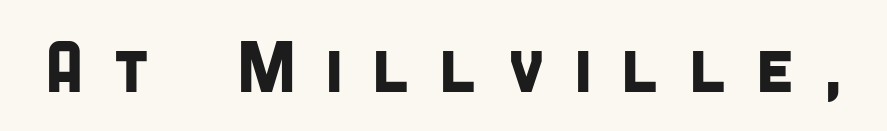
Q: Is the typeface a serif or a sans-serif typeface? A: Sans-serif.
Q: Is the text underlined? A: No.
Q: Is the spacing between letters normal or unusually wide? A: Unusually wide.
Q: Width (condensed, normal, or wide)? A: Condensed.
Q: Stroke contrast? A: Low.
Q: x-height? A: Large.
Q: Monospaced? A: No.
